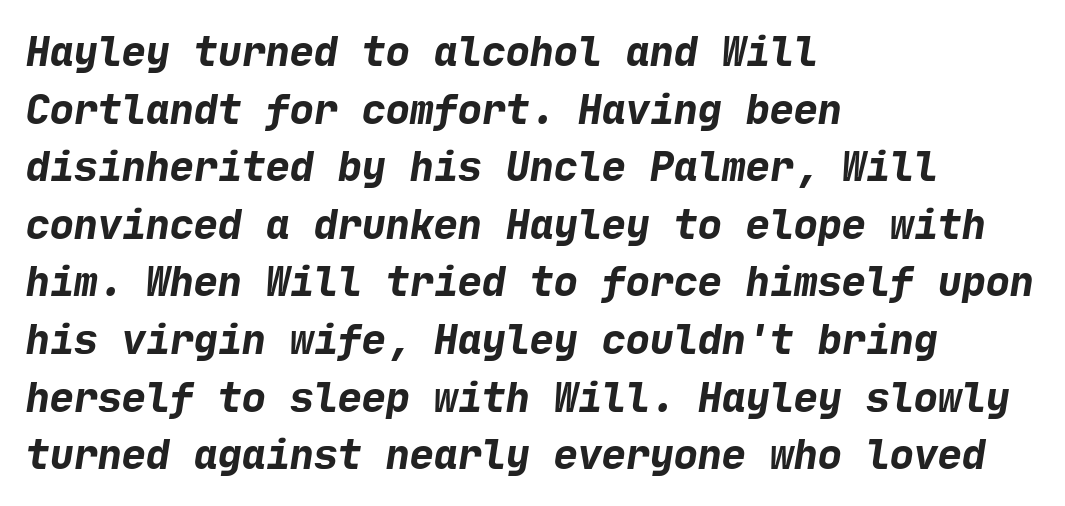
Q: Is the text bold? A: Yes.
Q: Is the typeface a serif or a sans-serif typeface? A: Sans-serif.
Q: Is the text underlined? A: No.
Q: How is the paragraph aligned? A: Left-aligned.
Q: Is the spacing between letters normal or unusually wide? A: Normal.
Q: Is the spacing between lines tight, normal or loose? A: Normal.
Q: Width (condensed, normal, or wide)? A: Normal.
Q: Stroke contrast? A: Low.
Q: x-height? A: Medium.
